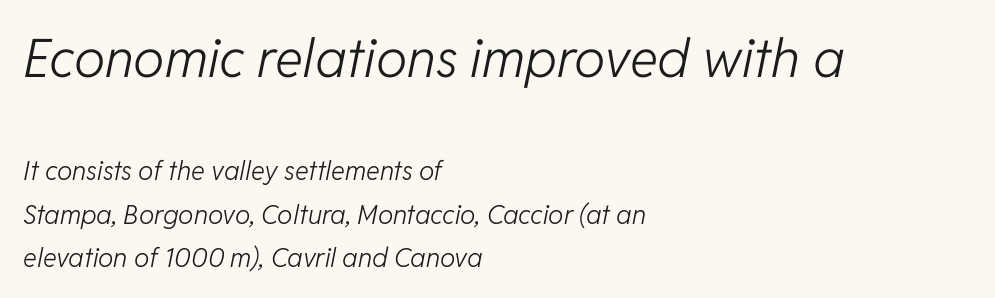
The image shows 53 px light type, italic (leaning right); set left-aligned, normal line spacing (1.66x), normal letter spacing, not underlined; the first (top) block is 2.04x larger; low stroke contrast and a medium x-height.
